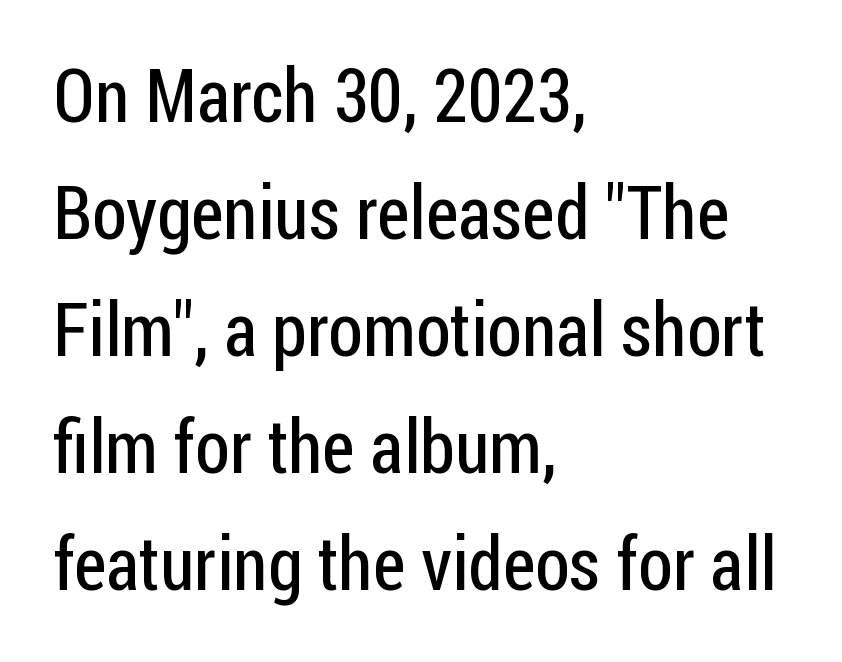
{"serif": "no", "italic": "no", "bold": "no", "weight": "regular", "width": "condensed", "stroke_contrast": "low", "x_height": "medium", "monospaced": "no", "underline": "no", "align": "left", "line_spacing": "normal", "line_spacing_ratio": 1.58, "letter_spacing": "normal", "letter_spacing_em": 0.0, "glyph_px": 74}
